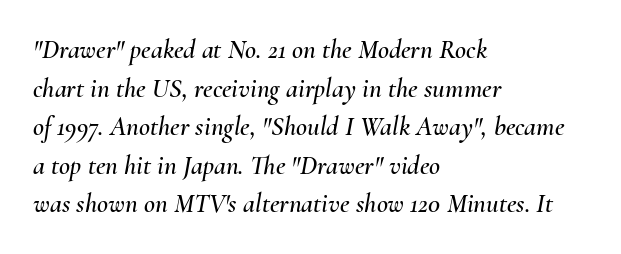
The specimen reads as italic at a glance. Compared with a centered layout, this one pins lines to the left instead. Inter-character spacing is left at the font's built-in metrics. Whoever set this chose a conventional vertical rhythm.
